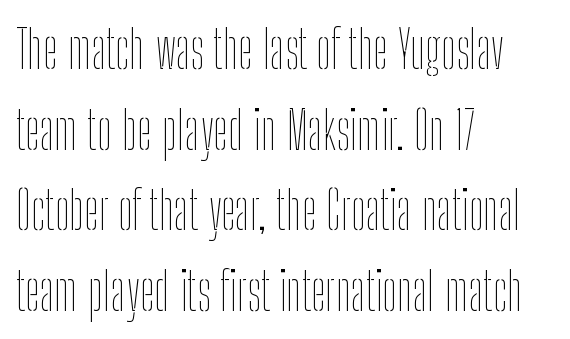
Q: Is the text bold? A: No.
Q: Is the text italic (slanted)? A: No, it is upright.
Q: Is the text underlined? A: No.
Q: How is the paragraph aligned? A: Left-aligned.
Q: Is the spacing between letters normal or unusually wide? A: Normal.
Q: Is the spacing between lines tight, normal or loose? A: Normal.
Q: Width (condensed, normal, or wide)? A: Condensed.
Q: Stroke contrast? A: Low.
Q: x-height? A: Medium.
Q: Monospaced? A: No.
